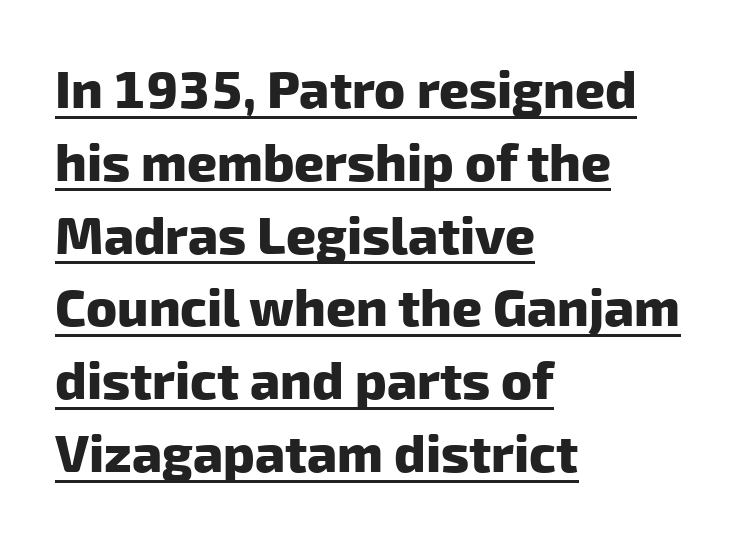
{"serif": "no", "bold": "yes", "weight": "heavy", "width": "normal", "stroke_contrast": "low", "x_height": "medium", "monospaced": "no", "underline": "yes", "align": "left", "line_spacing": "normal", "line_spacing_ratio": 1.4, "letter_spacing": "normal", "letter_spacing_em": 0.0, "glyph_px": 52}
